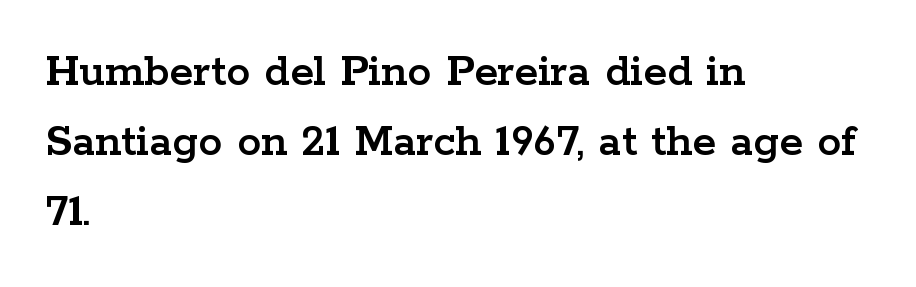
The zone under the glyphs is completely vacant. There is no visible air inserted between adjacent glyphs. Regarding leading, the lines here are spaced in the standard way. The rendering shows small feet on the letterforms — a serif design. Is this a fixed-width face? No — the glyphs have proportional, varying widths. Ascenders rise straight up at ninety degrees.
